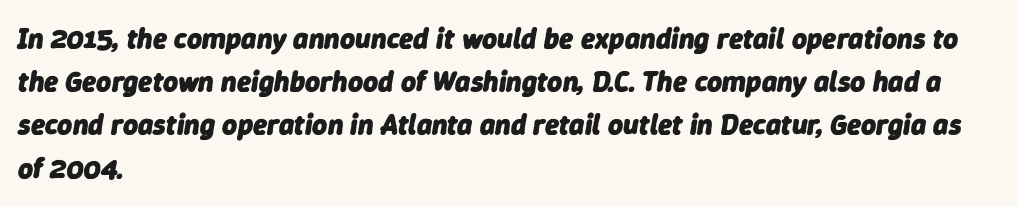
{"italic": "yes", "lean": "right", "slant_degrees": 9, "bold": "yes", "weight": "heavy", "width": "normal", "stroke_contrast": "low", "x_height": "medium", "monospaced": "no", "underline": "no", "align": "left", "line_spacing": "normal", "line_spacing_ratio": 1.49, "letter_spacing": "normal", "letter_spacing_em": 0.0, "glyph_px": 29}
